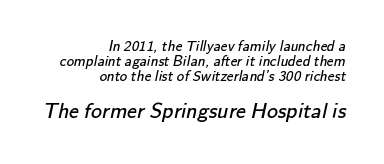
The image shows 22 px text type; set right-aligned, tight line spacing (0.99x), normal letter spacing, not underlined; the second (bottom) block is 1.47x larger.
